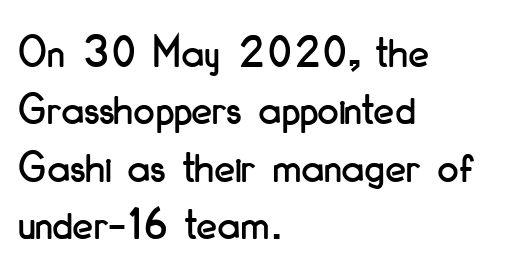
{"serif": "no", "italic": "no", "width": "condensed", "stroke_contrast": "low", "x_height": "small", "monospaced": "no", "underline": "no", "align": "left", "line_spacing_ratio": 1.22, "letter_spacing": "normal", "letter_spacing_em": 0.0, "glyph_px": 47}
